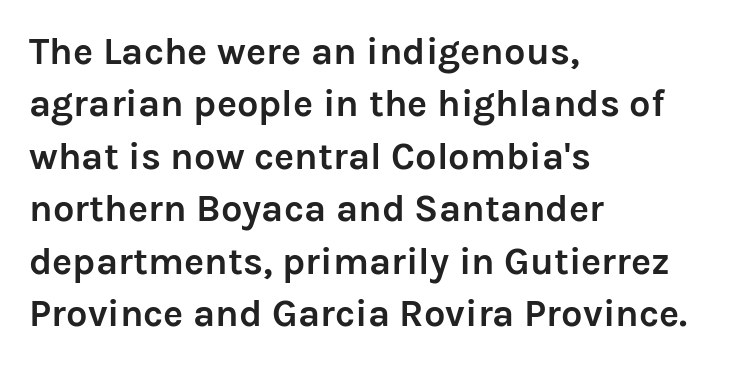
{"serif": "no", "italic": "no", "bold": "yes", "weight": "semibold", "width": "normal", "stroke_contrast": "low", "x_height": "medium", "monospaced": "no", "underline": "no", "align": "left", "line_spacing": "normal", "line_spacing_ratio": 1.38, "letter_spacing": "normal", "letter_spacing_em": 0.0, "glyph_px": 38}
